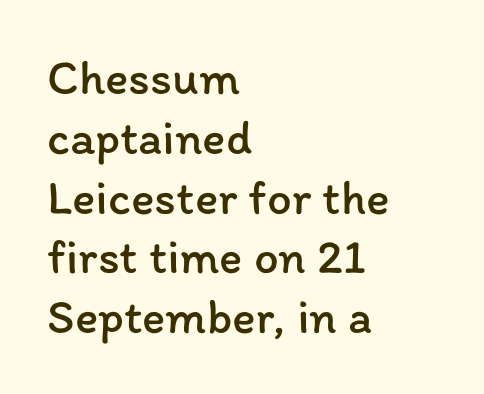
Q: Is the text bold? A: No.
Q: Is the text italic (slanted)? A: No, it is upright.
Q: Is the text underlined? A: No.
Q: How is the paragraph aligned? A: Left-aligned.
Q: Is the spacing between letters normal or unusually wide? A: Normal.
Q: Width (condensed, normal, or wide)? A: Normal.
Q: Stroke contrast? A: Low.
Q: x-height? A: Medium.
Q: Monospaced? A: No.
